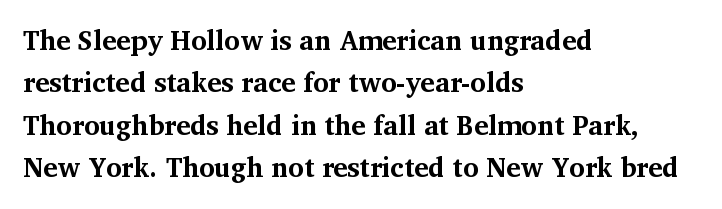
{"italic": "no", "bold": "yes", "underline": "no", "align": "left", "line_spacing": "normal", "line_spacing_ratio": 1.57, "letter_spacing": "normal", "letter_spacing_em": 0.0, "glyph_px": 27}
